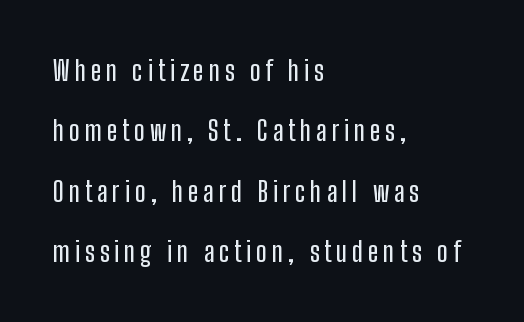
The image shows 28 px condensed sans-serif type, upright; set left-aligned, loose line spacing (2.16x), not underlined; low stroke contrast and a medium x-height.
